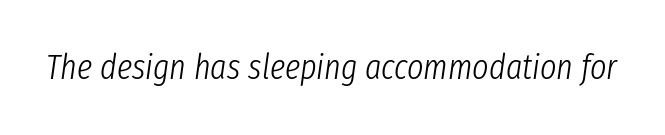
Is this a heavy cut? Hardly; it is regular or lighter. Italic: yes, the glyphs are oblique. Character widths vary here, with narrow letters taking less room than wide ones. Honestly, the letter spacing is just normal — you wouldn't notice it.
